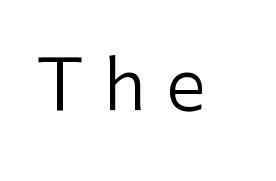
The image shows 72 px regular-weight sans-serif type, upright; set unusually wide letter spacing (+0.27 em), not underlined; low stroke contrast and a medium x-height.
